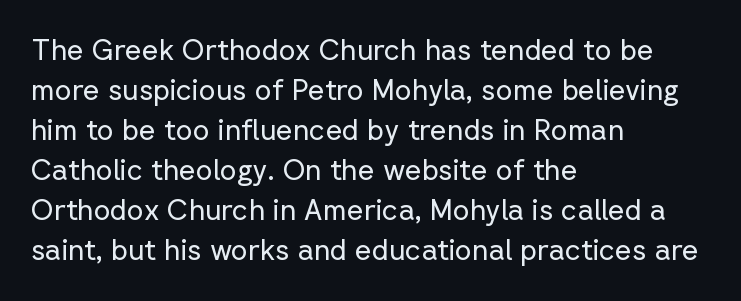
The image shows 29 px regular-weight sans-serif type, upright; set left-aligned, normal line spacing (1.38x), normal letter spacing, not underlined; low stroke contrast and a medium x-height.
